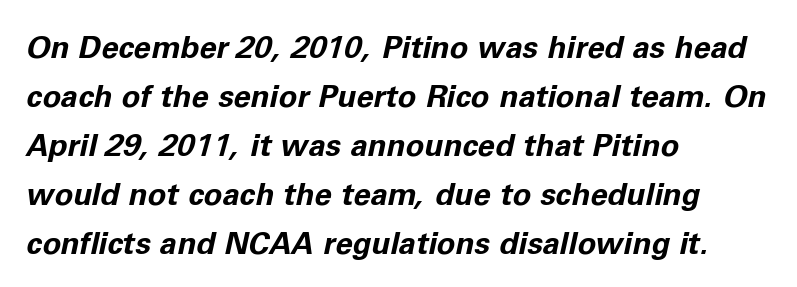
You could not count columns in this text — the font is proportionally spaced. In terms of leading, this rendering sits right in the middle. Quick note: underline off. Glyph-to-glyph distance matches everyday printed text. The font's italic variant was chosen for this text.
